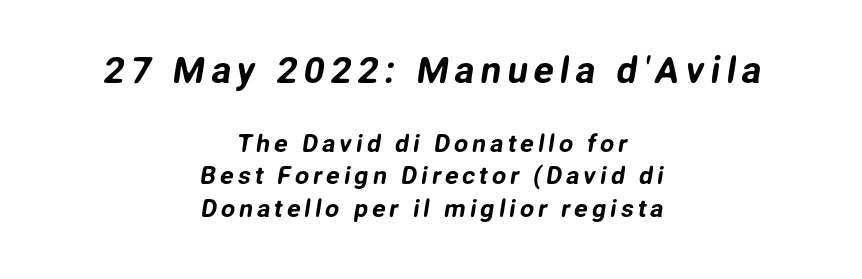
The image shows 37 px sans-serif type; set centered, normal line spacing (1.3x), not underlined; the first (top) block is 1.48x larger; low stroke contrast and a medium x-height.
